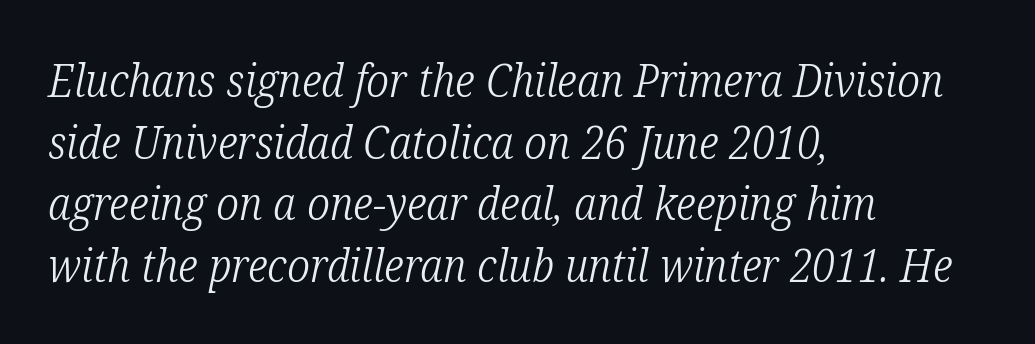
Stroke thickness stays within the range of a standard reading face or lighter. Is this a fixed-width face? No — the glyphs have proportional, varying widths. Clear beneath every line of the passage. Normally led — the rows are evenly, conventionally spaced. Caption: standard tracking, unaltered.
